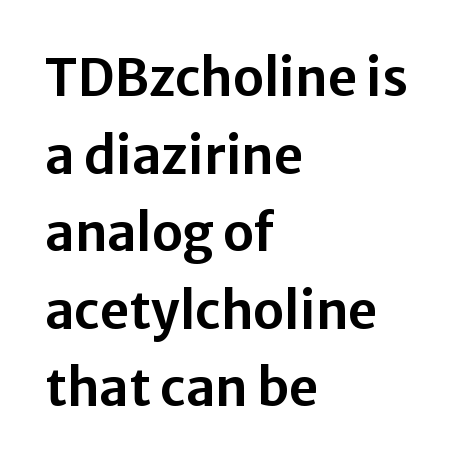
{"serif": "no", "italic": "no", "width": "normal", "stroke_contrast": "low", "x_height": "medium", "monospaced": "no", "underline": "no", "align": "left", "line_spacing": "normal", "line_spacing_ratio": 1.52, "letter_spacing": "normal", "letter_spacing_em": 0.0, "glyph_px": 51}
